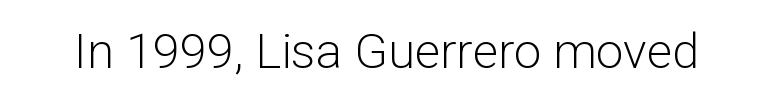
The image shows 49 px light sans-serif type, upright; set normal letter spacing, not underlined; low stroke contrast and a medium x-height.
